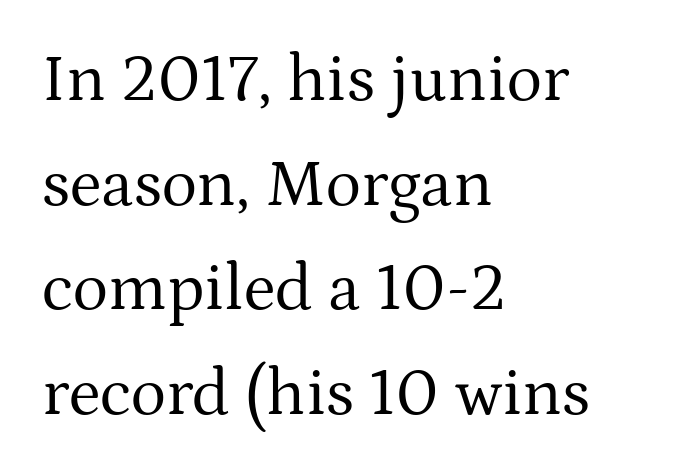
{"serif": "yes", "italic": "no", "bold": "no", "weight": "regular", "width": "normal", "stroke_contrast": "medium", "x_height": "medium", "monospaced": "no", "underline": "no", "align": "left", "line_spacing": "normal", "line_spacing_ratio": 1.56, "letter_spacing": "normal", "letter_spacing_em": 0.0, "glyph_px": 67}
